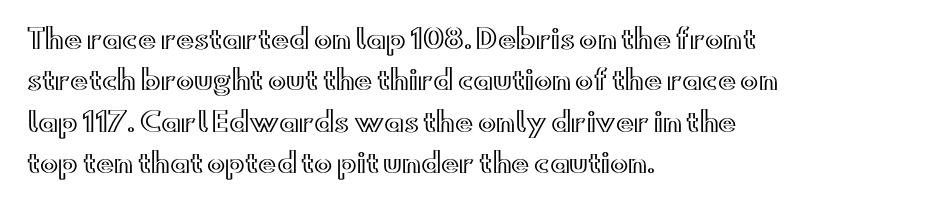
The image shows 27 px text type, upright; set left-aligned, normal line spacing (1.53x), normal letter spacing, not underlined.
